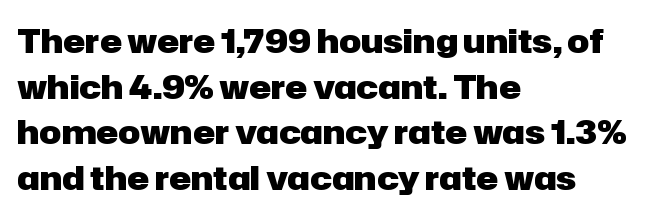
Compared with typical paragraphs, the rows here are spaced about the same. As a designer I'd log this as weight 700, bold. The face used here is rendered with its standard letterfit. Varying glyph widths throughout — classic text-font behaviour. A bare baseline throughout the passage. Unlike a traditional serif, this face leaves its strokes unadorned.
